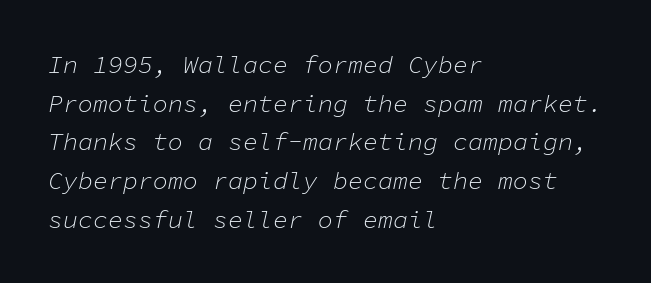
The image shows 25 px text type, italic (leaning right); set left-aligned, normal line spacing (1.55x), normal letter spacing, not underlined.
